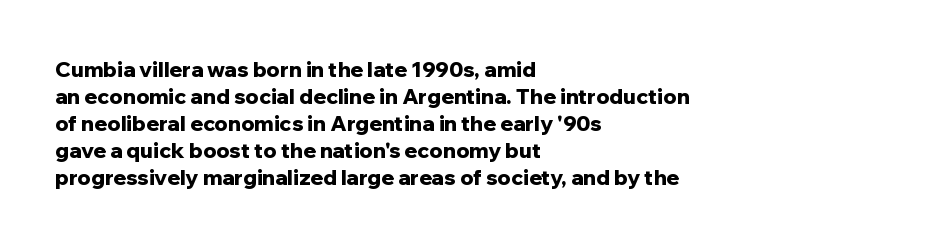
The space directly below the letters is spotless. In terms of leading, this rendering sits right in the middle. Notice how the stems are strictly vertical — no italics here. Honestly, the letter spacing is just normal — you wouldn't notice it. Typesetter's note: full bold, strokes at maximum text heaviness.
